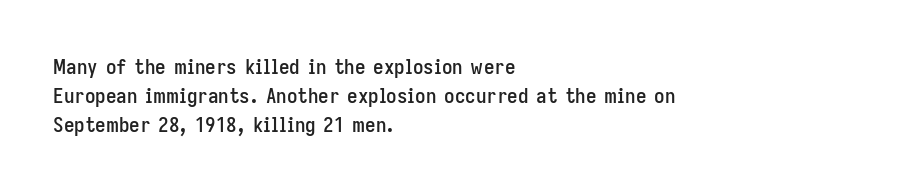
Q: Is the text italic (slanted)? A: No, it is upright.
Q: Is the text underlined? A: No.
Q: How is the paragraph aligned? A: Left-aligned.
Q: Is the spacing between letters normal or unusually wide? A: Normal.
Q: Is the spacing between lines tight, normal or loose? A: Normal.
